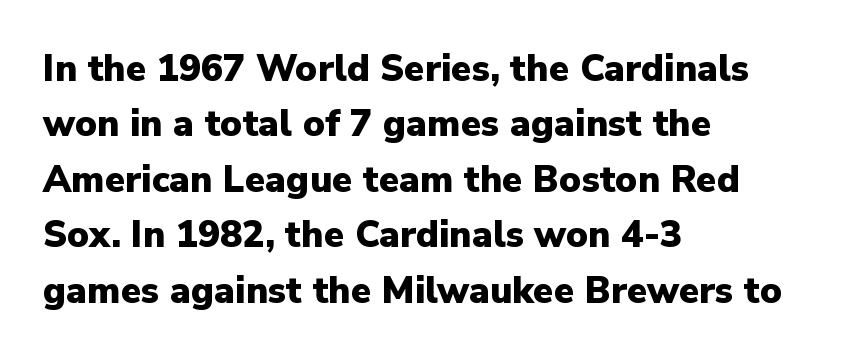
{"serif": "no", "italic": "no", "bold": "yes", "weight": "heavy", "width": "normal", "stroke_contrast": "low", "x_height": "medium", "monospaced": "no", "underline": "no", "align": "left", "line_spacing": "normal", "line_spacing_ratio": 1.5, "letter_spacing": "normal", "letter_spacing_em": 0.0, "glyph_px": 37}
